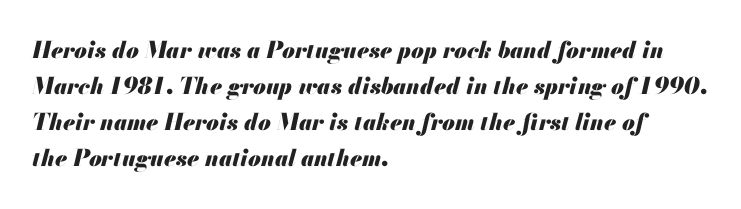
{"italic": "yes", "lean": "right", "slant_degrees": 13, "bold": "yes", "underline": "no", "align": "left", "line_spacing": "normal", "line_spacing_ratio": 1.57, "letter_spacing": "normal", "letter_spacing_em": 0.0, "glyph_px": 23}
